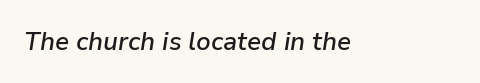
{"italic": "yes", "lean": "right", "slant_degrees": 9, "bold": "semi", "underline": "no", "letter_spacing": "normal", "letter_spacing_em": 0.0, "glyph_px": 25}
